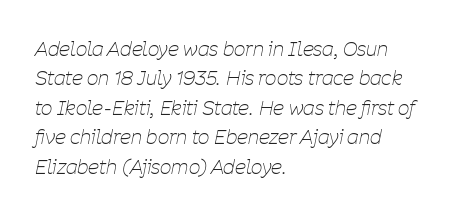
Q: Is the text bold? A: No.
Q: Is the text italic (slanted)? A: Yes, it leans right by about 11 degrees.
Q: Is the text underlined? A: No.
Q: How is the paragraph aligned? A: Left-aligned.
Q: Is the spacing between letters normal or unusually wide? A: Normal.
Q: Is the spacing between lines tight, normal or loose? A: Normal.
